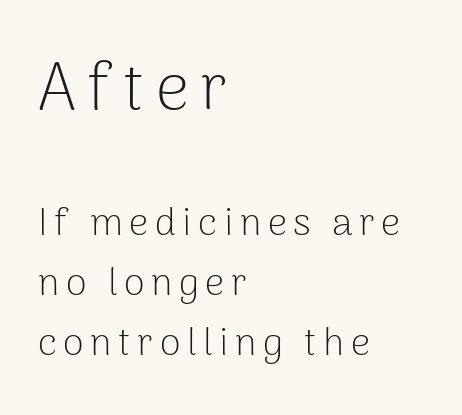
The image shows 66 px light sans-serif type, upright; set left-aligned, normal line spacing (1.57x), not underlined; the first (top) block is 1.74x larger; low stroke contrast and a medium x-height.
